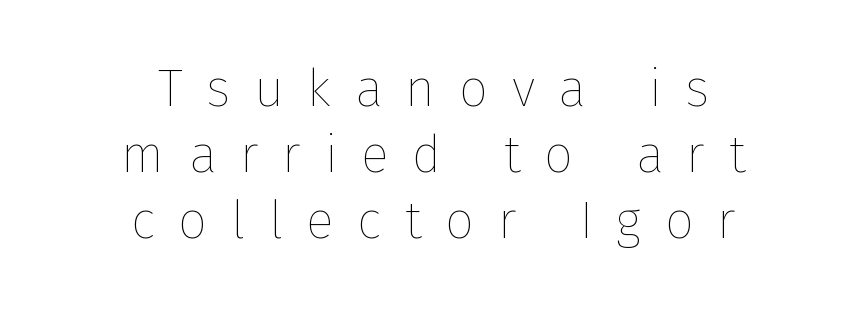
The letters stand straight up with perfectly vertical stems. What stands out about the letter spacing? Its width — letters are far apart. Regular leading. Think of a printed novel: that variable character pitch is what you see here. Alignment: centered. Descender tails drop into unmarked territory.
